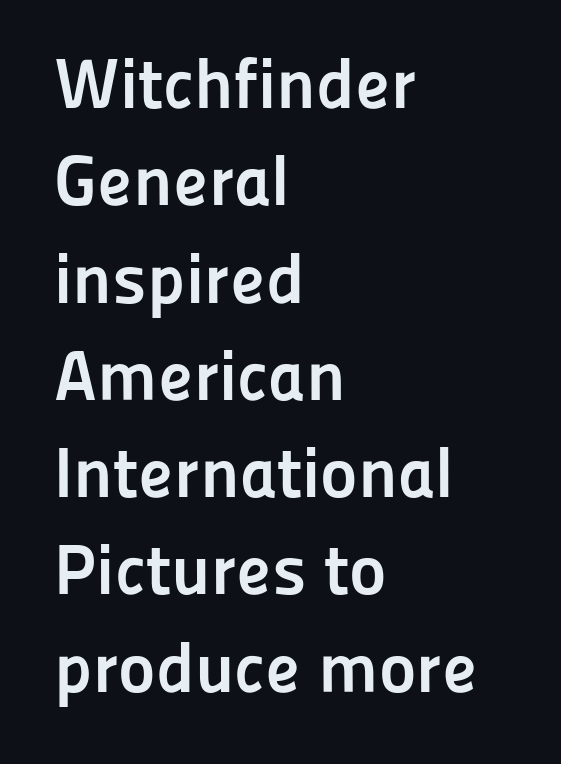
{"serif": "no", "italic": "no", "bold": "yes", "weight": "semibold", "width": "normal", "stroke_contrast": "low", "x_height": "medium", "monospaced": "no", "underline": "no", "align": "left", "line_spacing": "normal", "line_spacing_ratio": 1.37, "letter_spacing": "normal", "letter_spacing_em": 0.0, "glyph_px": 71}
